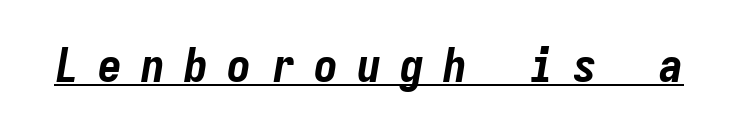
{"italic": "yes", "lean": "right", "slant_degrees": 9, "bold": "yes", "weight": "bold", "width": "condensed", "stroke_contrast": "low", "x_height": "medium", "monospaced": "yes", "underline": "yes", "letter_spacing": "wide", "letter_spacing_em": 0.4, "glyph_px": 48}
